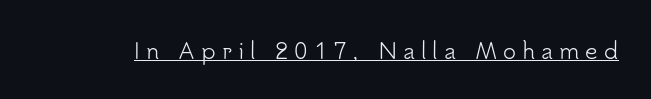
Italic? Not at all — the glyphs are vertical. Counters stay open thanks to moderate or lighter strokes. Substantial extra tracking has been applied to these lines. Caption: lettering with a line underneath.
